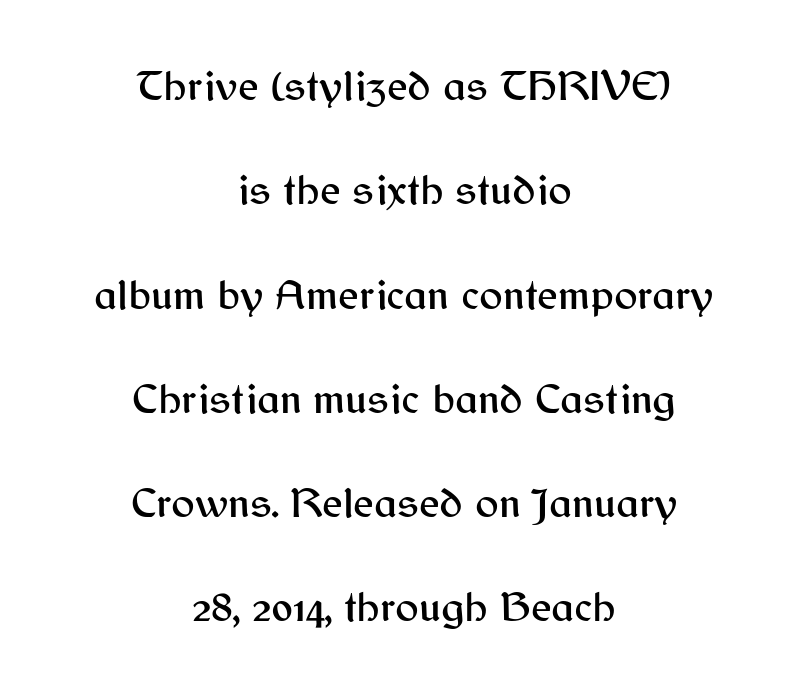
In terms of leading, this rendering errs on the spacious side. Ascenders rise straight up at ninety degrees. This sample uses plain, unmodified letter spacing. Clear beneath every line of the passage. I'd call this a sans setting — the letters go barefoot. Looks like regular typesetting: each glyph gets only the width it needs.
